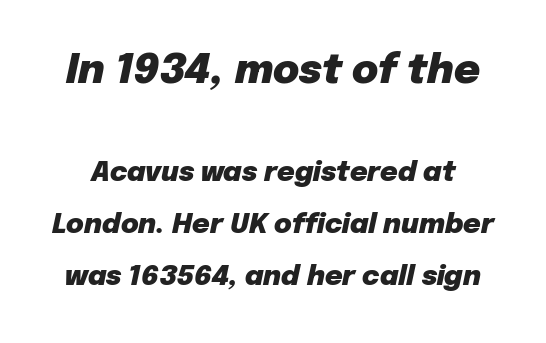
{"italic": "yes", "lean": "right", "slant_degrees": 12, "bold": "yes", "weight": "heavy", "width": "normal", "stroke_contrast": "low", "x_height": "medium", "monospaced": "no", "underline": "no", "line_spacing": "loose", "line_spacing_ratio": 1.91, "letter_spacing": "normal", "letter_spacing_em": 0.0, "larger_block": "first", "size_ratio": 1.48, "glyph_px": 40}
